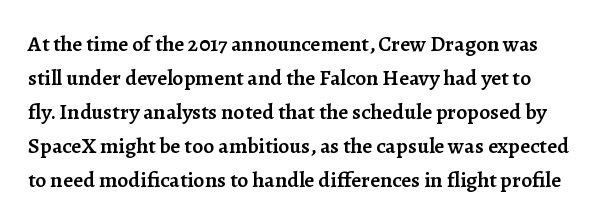
The image shows 22 px text type, upright; set normal line spacing (1.54x), normal letter spacing, not underlined.
